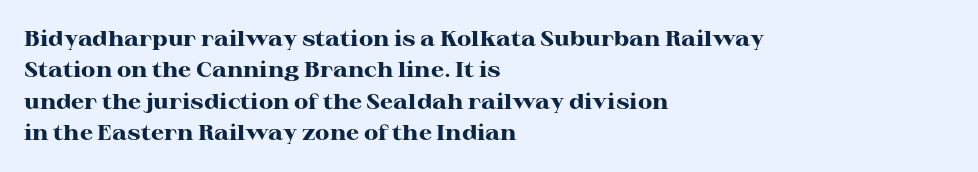
The image shows 21 px bold type, upright; set left-aligned, normal line spacing (1.5x), normal letter spacing, not underlined.
